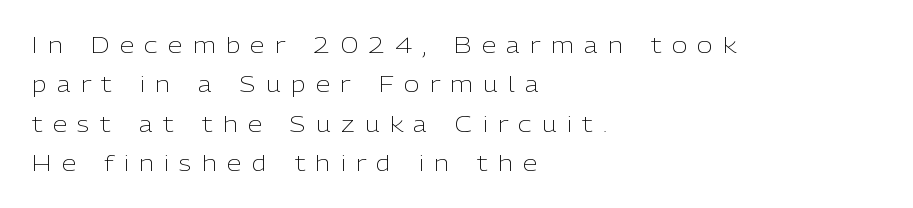
Q: Is the text bold? A: No.
Q: Is the text italic (slanted)? A: No, it is upright.
Q: Is the text underlined? A: No.
Q: How is the paragraph aligned? A: Left-aligned.
Q: Is the spacing between letters normal or unusually wide? A: Unusually wide.
